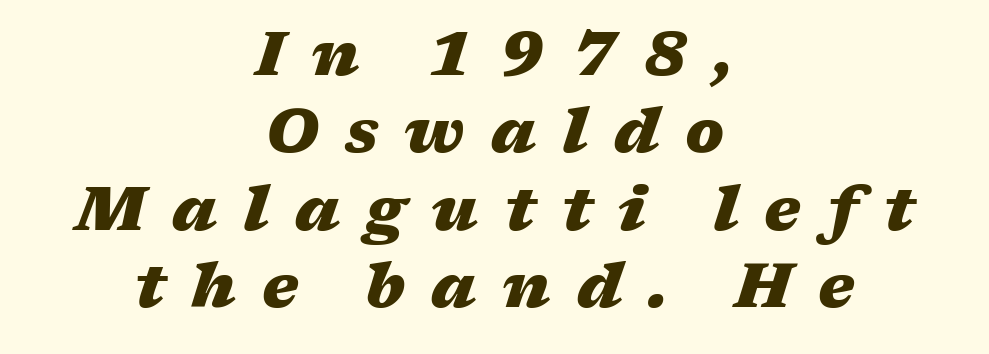
Q: Is the text bold? A: Yes.
Q: Is the text italic (slanted)? A: Yes, it leans right by about 17 degrees.
Q: Is the text underlined? A: No.
Q: How is the paragraph aligned? A: Centered.
Q: Is the spacing between letters normal or unusually wide? A: Unusually wide.
Q: Is the spacing between lines tight, normal or loose? A: Normal.
Q: Width (condensed, normal, or wide)? A: Wide.
Q: Stroke contrast? A: Medium.
Q: x-height? A: Medium.
Q: Monospaced? A: No.
